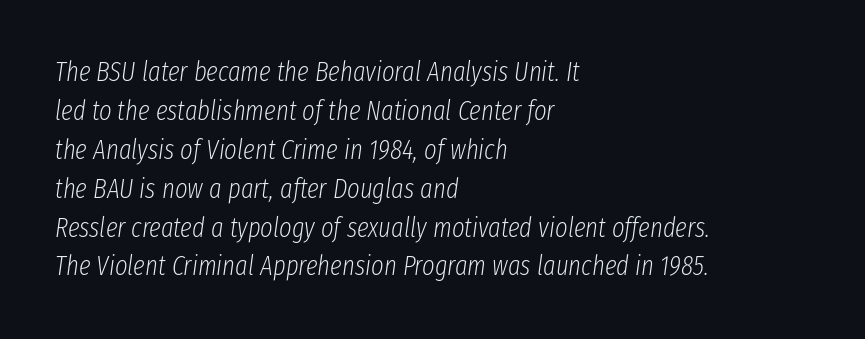
{"italic": "yes", "lean": "right", "slant_degrees": 8, "bold": "no", "underline": "no", "align": "left", "line_spacing": "normal", "line_spacing_ratio": 1.44, "letter_spacing": "normal", "letter_spacing_em": 0.0, "glyph_px": 27}
